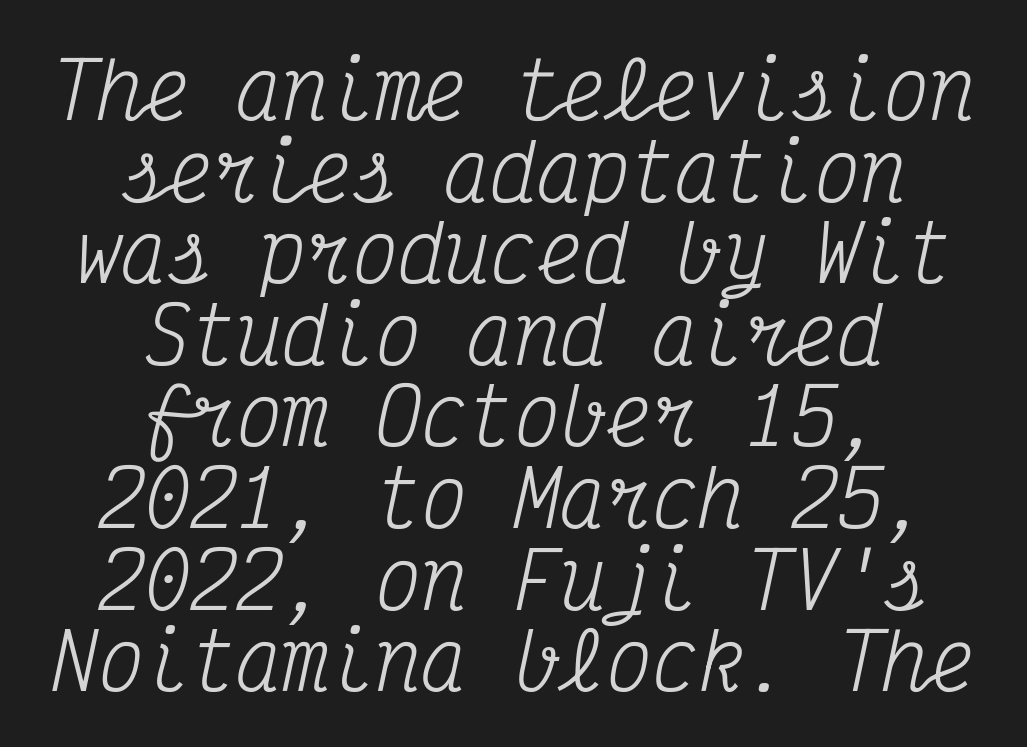
{"serif": "yes", "italic": "yes", "lean": "right", "slant_degrees": 12, "bold": "no", "weight": "regular", "width": "condensed", "stroke_contrast": "medium", "x_height": "medium", "monospaced": "yes", "underline": "no", "align": "center", "line_spacing": "tight", "line_spacing_ratio": 1.06, "letter_spacing": "normal", "letter_spacing_em": 0.0, "glyph_px": 77}
